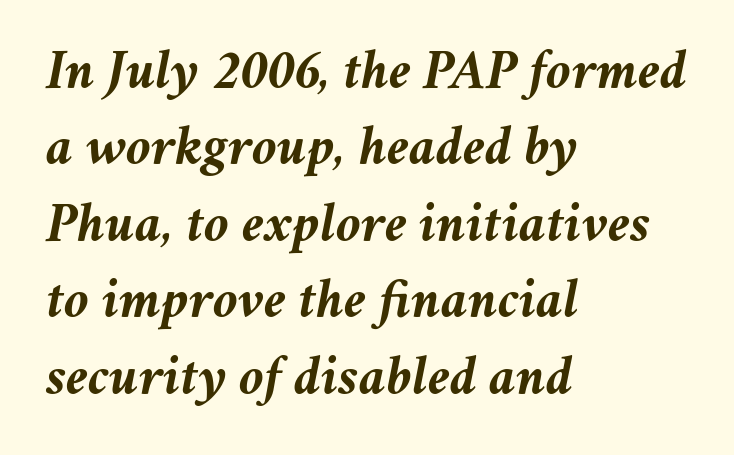
The image shows 57 px semibold type, italic (leaning right); set left-aligned, normal line spacing (1.34x), normal letter spacing, not underlined; medium stroke contrast and a medium x-height.
